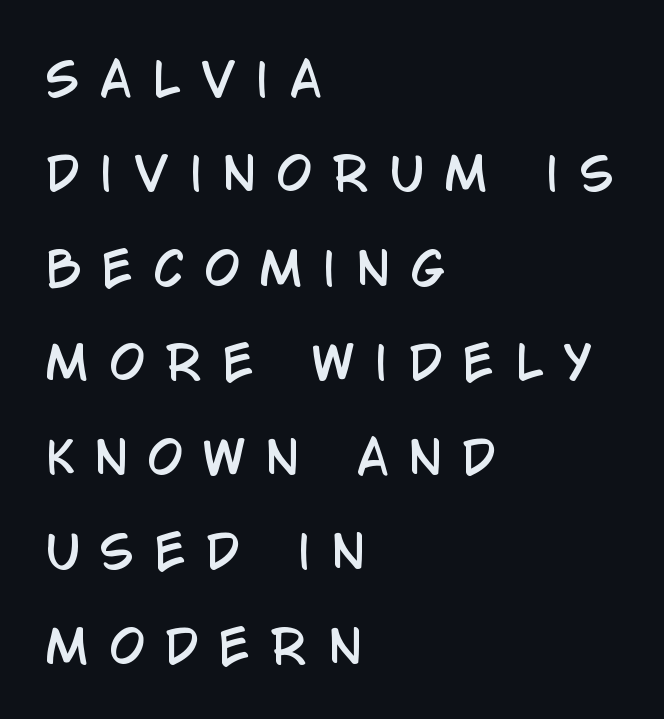
Which margin do the lines hug? The left one — the right edge is uneven. These lines have a slow, spaced-out rhythm from letter to letter. Think of a printed novel: that variable character pitch is what you see here. The space between consecutive lines is lavish. Every stem runs plumb, perpendicular to the baseline.
